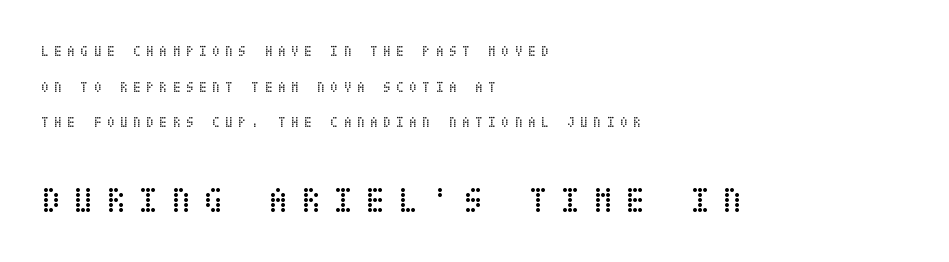
{"italic": "no", "bold": "no", "weight": "regular", "width": "condensed", "stroke_contrast": "low", "x_height": "large", "underline": "no", "align": "left", "line_spacing": "loose", "line_spacing_ratio": 2.38, "letter_spacing": "wide", "letter_spacing_em": 0.33, "larger_block": "second", "size_ratio": 2.47, "glyph_px": 37}
